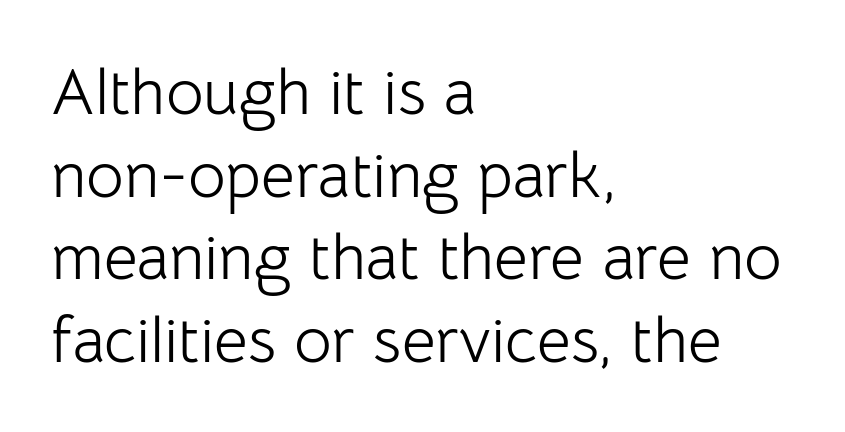
{"serif": "no", "italic": "no", "bold": "no", "weight": "light", "width": "normal", "stroke_contrast": "low", "x_height": "medium", "monospaced": "no", "underline": "no", "align": "left", "line_spacing": "normal", "line_spacing_ratio": 1.27, "letter_spacing": "normal", "letter_spacing_em": 0.0, "glyph_px": 65}
